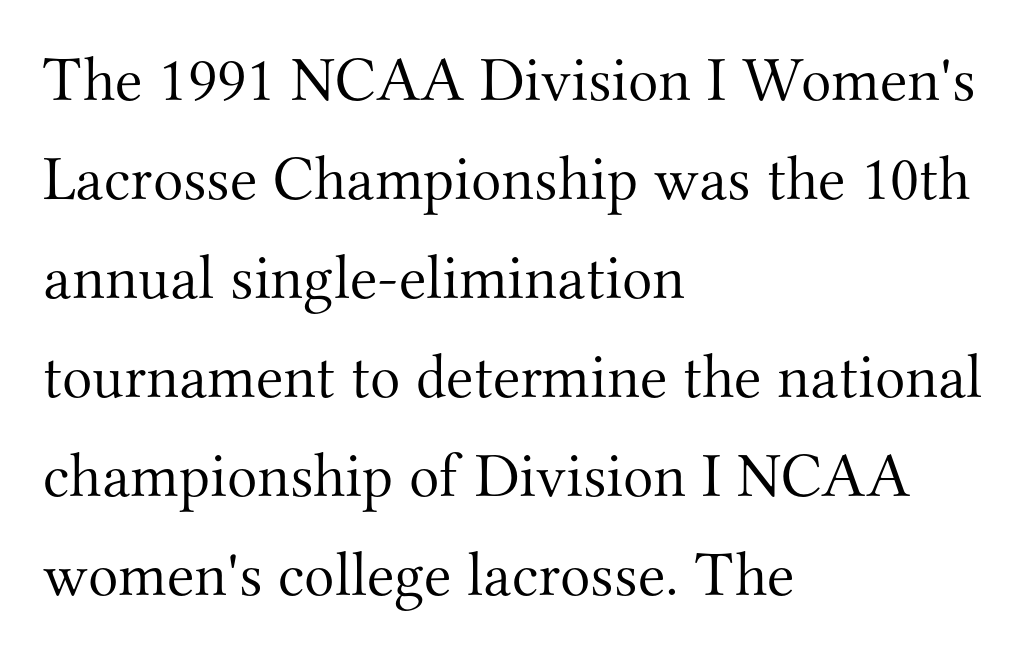
Q: Is the text bold? A: No.
Q: Is the text italic (slanted)? A: No, it is upright.
Q: Is the typeface a serif or a sans-serif typeface? A: Serif.
Q: Is the text underlined? A: No.
Q: How is the paragraph aligned? A: Left-aligned.
Q: Is the spacing between letters normal or unusually wide? A: Normal.
Q: Is the spacing between lines tight, normal or loose? A: Normal.
Q: Width (condensed, normal, or wide)? A: Normal.
Q: Stroke contrast? A: Medium.
Q: x-height? A: Small.
Q: Monospaced? A: No.
